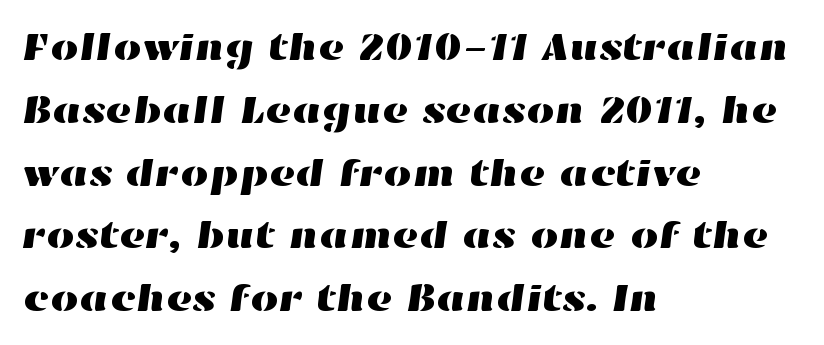
The image shows 40 px wide type; set left-aligned, normal line spacing (1.57x), normal letter spacing, not underlined; high stroke contrast and a medium x-height.
